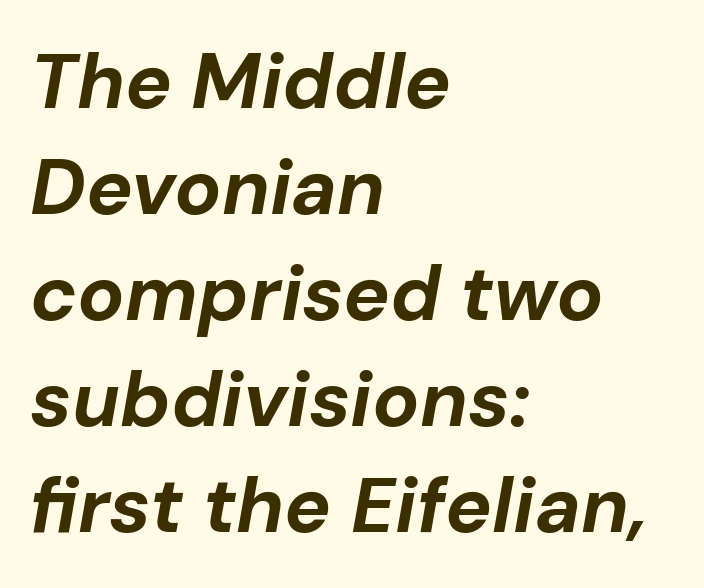
{"italic": "yes", "lean": "right", "slant_degrees": 10, "bold": "yes", "weight": "bold", "width": "normal", "stroke_contrast": "low", "x_height": "medium", "monospaced": "no", "underline": "no", "align": "left", "line_spacing": "normal", "line_spacing_ratio": 1.36, "letter_spacing": "normal", "letter_spacing_em": 0.0, "glyph_px": 78}
